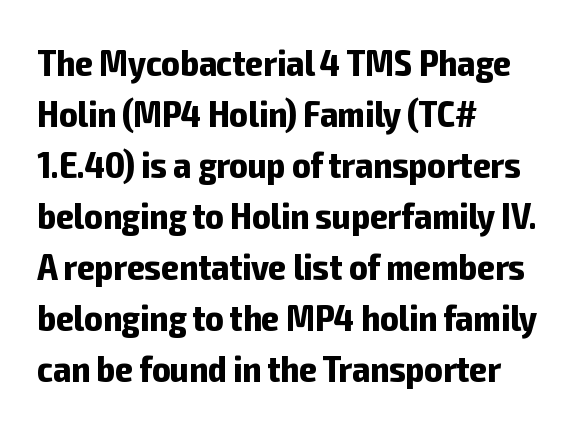
The image shows 38 px bold, condensed sans-serif type, upright; set left-aligned, normal line spacing (1.34x), normal letter spacing, not underlined; low stroke contrast and a medium x-height.
